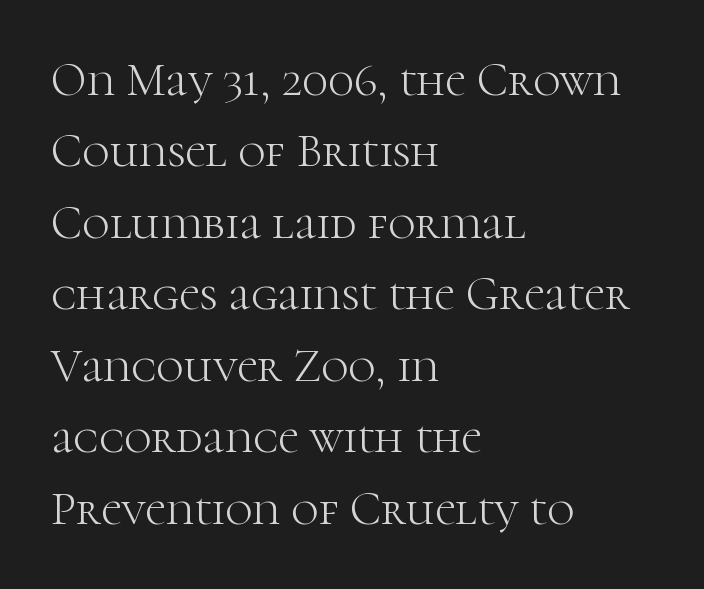
Q: Is the text bold? A: No.
Q: Is the text italic (slanted)? A: No, it is upright.
Q: Is the typeface a serif or a sans-serif typeface? A: Serif.
Q: Is the text underlined? A: No.
Q: How is the paragraph aligned? A: Left-aligned.
Q: Is the spacing between letters normal or unusually wide? A: Normal.
Q: Is the spacing between lines tight, normal or loose? A: Normal.
Q: Width (condensed, normal, or wide)? A: Normal.
Q: Stroke contrast? A: High.
Q: x-height? A: Medium.
Q: Monospaced? A: No.
